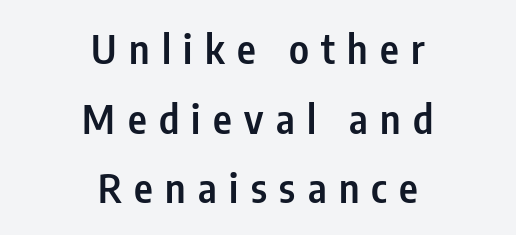
The image shows 40 px semibold, condensed sans-serif type, upright; set centered, line spacing 1.74x, unusually wide letter spacing (+0.31 em), not underlined; low stroke contrast and a medium x-height.
